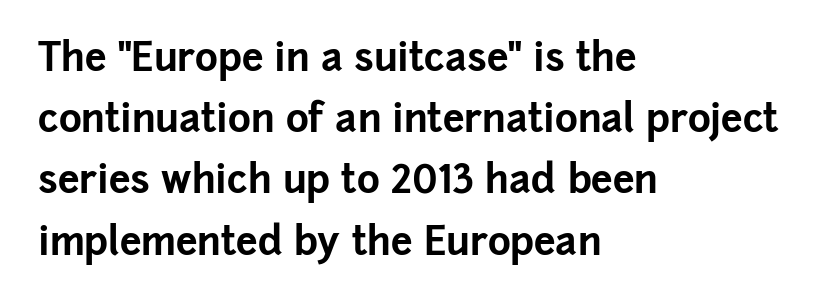
{"serif": "no", "italic": "no", "bold": "yes", "weight": "bold", "width": "normal", "stroke_contrast": "low", "x_height": "medium", "monospaced": "no", "underline": "no", "align": "left", "line_spacing": "normal", "line_spacing_ratio": 1.57, "letter_spacing": "normal", "letter_spacing_em": 0.0, "glyph_px": 39}
